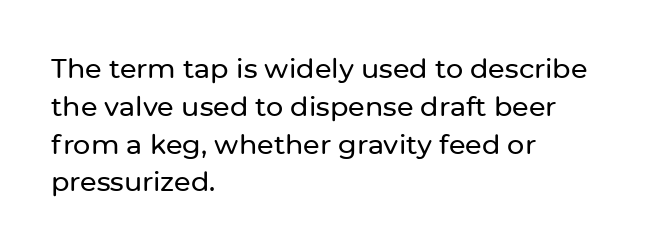
The ragged edge is on the right, which tells us the setting is flush left. Underline: absent. Does the leading feel generous? No, just average. The type is set solid horizontally, with unmodified tracking.
